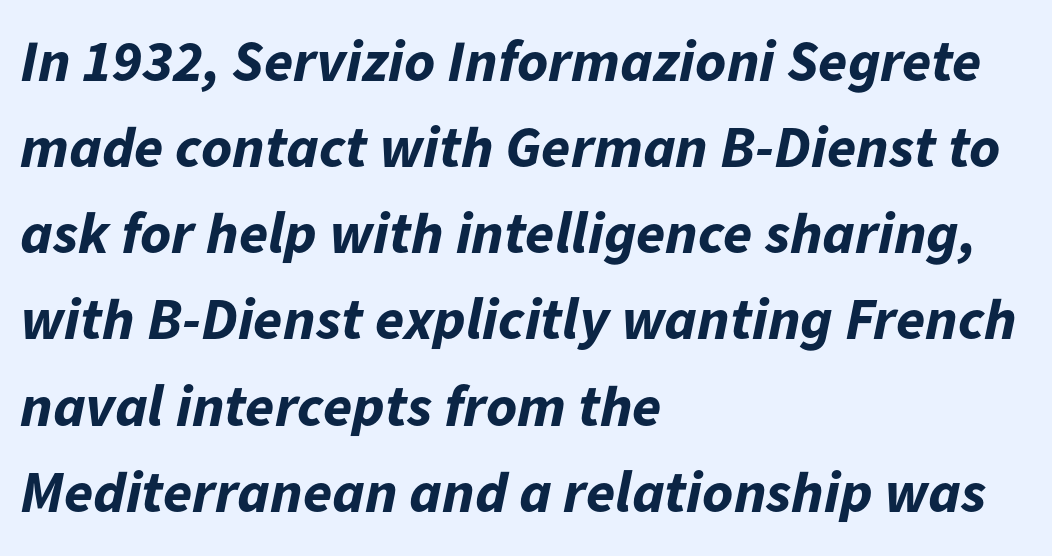
{"italic": "yes", "lean": "right", "slant_degrees": 11, "bold": "yes", "weight": "bold", "width": "normal", "stroke_contrast": "low", "x_height": "medium", "monospaced": "no", "underline": "no", "align": "left", "line_spacing": "normal", "line_spacing_ratio": 1.46, "letter_spacing": "normal", "letter_spacing_em": 0.0, "glyph_px": 59}
